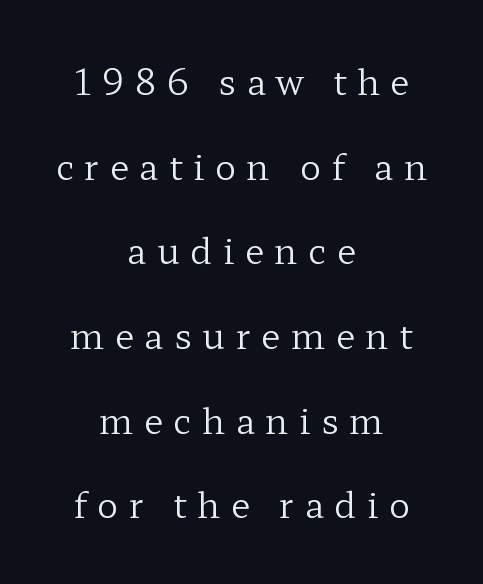
{"serif": "yes", "italic": "no", "bold": "no", "weight": "regular", "width": "wide", "stroke_contrast": "low", "x_height": "medium", "monospaced": "no", "underline": "no", "align": "center", "line_spacing": "loose", "line_spacing_ratio": 2.42, "letter_spacing": "wide", "letter_spacing_em": 0.3, "glyph_px": 35}
